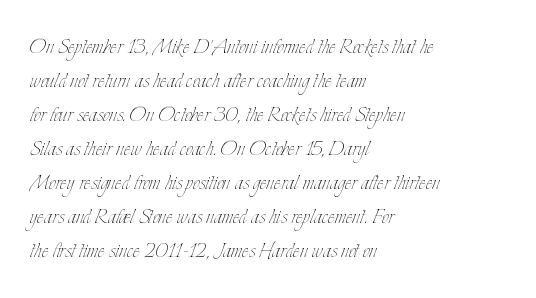
{"bold": "no", "underline": "no", "align": "left", "line_spacing": "normal", "line_spacing_ratio": 1.31, "letter_spacing": "normal", "letter_spacing_em": 0.0, "glyph_px": 26}
